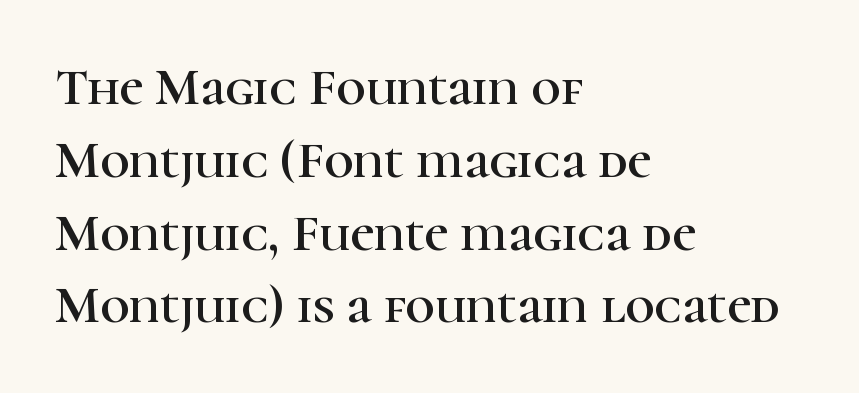
Q: Is the text italic (slanted)? A: No, it is upright.
Q: Is the typeface a serif or a sans-serif typeface? A: Serif.
Q: Is the text underlined? A: No.
Q: How is the paragraph aligned? A: Left-aligned.
Q: Is the spacing between letters normal or unusually wide? A: Normal.
Q: Is the spacing between lines tight, normal or loose? A: Normal.
Q: Width (condensed, normal, or wide)? A: Normal.
Q: Stroke contrast? A: High.
Q: x-height? A: Medium.
Q: Monospaced? A: No.
